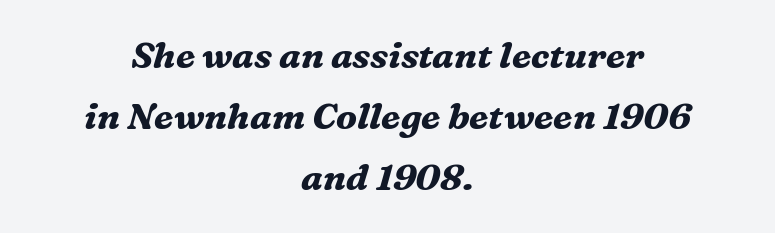
Q: Is the text bold? A: Yes.
Q: Is the text italic (slanted)? A: Yes, it leans right by about 16 degrees.
Q: Is the typeface a serif or a sans-serif typeface? A: Serif.
Q: Is the text underlined? A: No.
Q: How is the paragraph aligned? A: Centered.
Q: Is the spacing between letters normal or unusually wide? A: Normal.
Q: Is the spacing between lines tight, normal or loose? A: Normal.
Q: Width (condensed, normal, or wide)? A: Normal.
Q: Stroke contrast? A: Medium.
Q: x-height? A: Medium.
Q: Monospaced? A: No.
